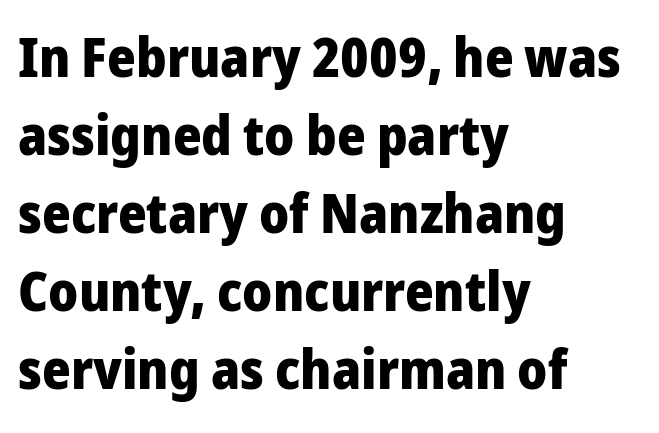
{"serif": "no", "italic": "no", "bold": "yes", "weight": "heavy", "width": "normal", "stroke_contrast": "low", "x_height": "medium", "monospaced": "no", "underline": "no", "align": "left", "line_spacing": "normal", "line_spacing_ratio": 1.42, "letter_spacing": "normal", "letter_spacing_em": 0.0, "glyph_px": 55}
